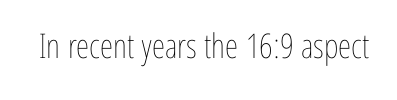
{"italic": "no", "bold": "no", "weight": "thin", "width": "condensed", "stroke_contrast": "low", "x_height": "medium", "monospaced": "no", "underline": "no", "letter_spacing": "normal", "letter_spacing_em": 0.0, "glyph_px": 34}
